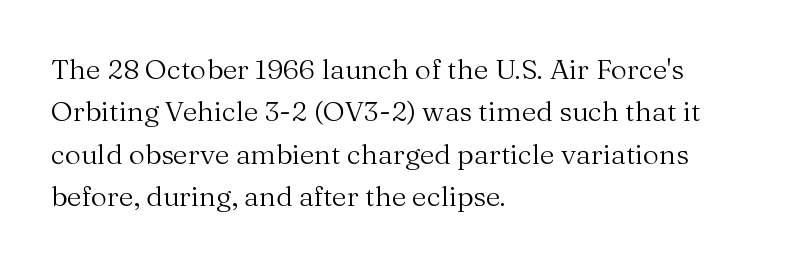
{"serif": "yes", "italic": "no", "bold": "no", "weight": "regular", "width": "normal", "stroke_contrast": "medium", "x_height": "medium", "monospaced": "no", "underline": "no", "align": "left", "line_spacing": "normal", "line_spacing_ratio": 1.51, "letter_spacing": "normal", "letter_spacing_em": 0.0, "glyph_px": 28}
